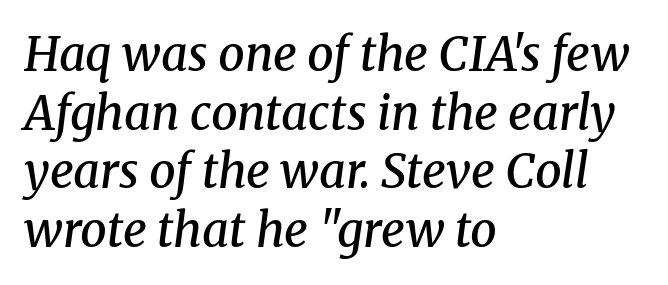
{"serif": "yes", "italic": "yes", "lean": "right", "slant_degrees": 8, "bold": "semi", "weight": "semibold", "width": "normal", "stroke_contrast": "medium", "x_height": "medium", "monospaced": "no", "underline": "no", "align": "left", "line_spacing": "normal", "line_spacing_ratio": 1.25, "letter_spacing": "normal", "letter_spacing_em": 0.0, "glyph_px": 47}
